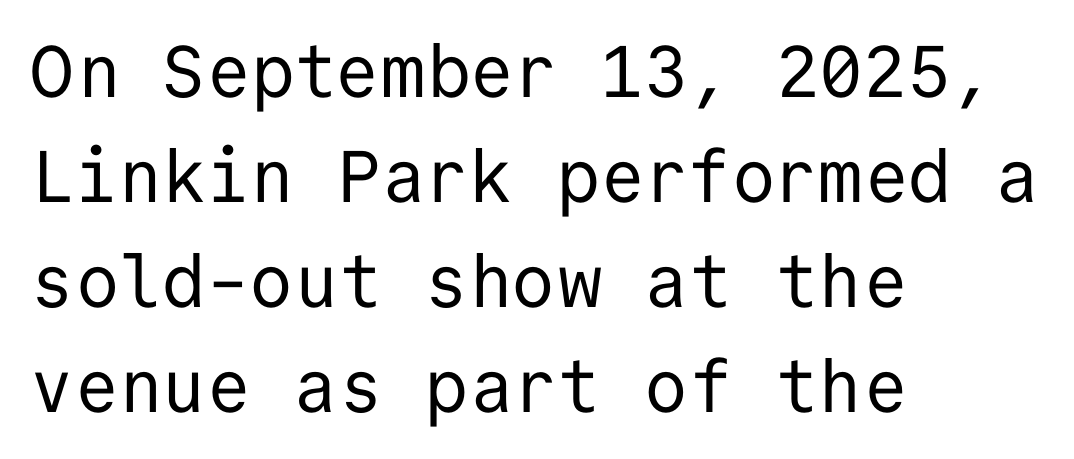
The image shows 73 px regular-weight sans-serif type, upright, monospaced; set left-aligned, normal line spacing (1.44x), normal letter spacing, not underlined; low stroke contrast and a medium x-height.
